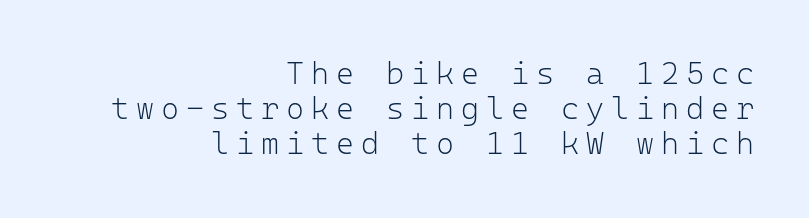
The image shows 31 px light sans-serif type, upright, monospaced; set right-aligned, tight line spacing (1.13x), unusually wide letter spacing (+0.22 em), not underlined; low stroke contrast and a medium x-height.
